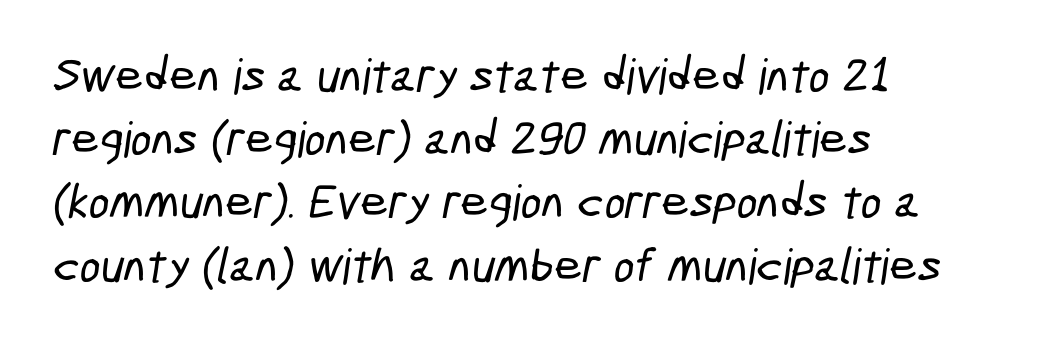
Any mark beneath the type? The region is blank. The face used here is rendered with its standard letterfit. You can tell from the bare stems that sans-serif type was used. This sample is left-justified, so line endings fall wherever the words run out.
